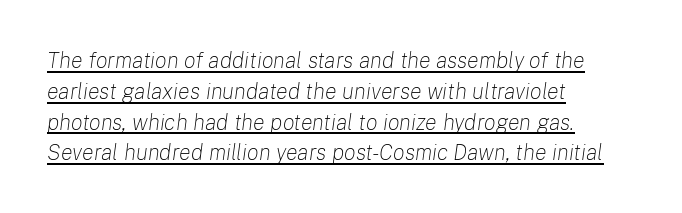
A rule runs beneath these lines of type. The passage shown has conventional tracking throughout. This sample is left-justified, so line endings fall wherever the words run out. Is this a heavy cut? Hardly; it is regular or lighter.
